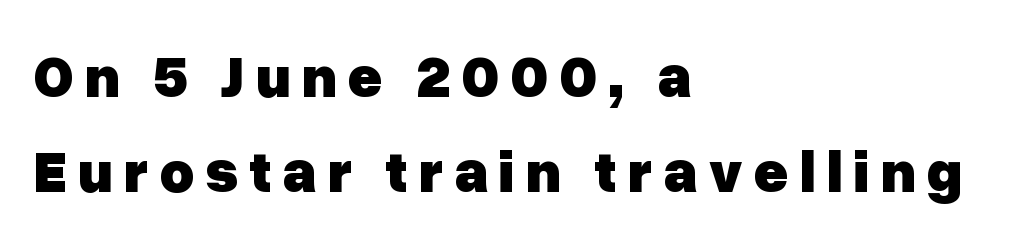
Q: Is the text bold? A: Yes.
Q: Is the text italic (slanted)? A: No, it is upright.
Q: Is the typeface a serif or a sans-serif typeface? A: Sans-serif.
Q: Is the text underlined? A: No.
Q: How is the paragraph aligned? A: Left-aligned.
Q: Is the spacing between lines tight, normal or loose? A: Normal.
Q: Width (condensed, normal, or wide)? A: Normal.
Q: Stroke contrast? A: Low.
Q: x-height? A: Medium.
Q: Monospaced? A: No.
